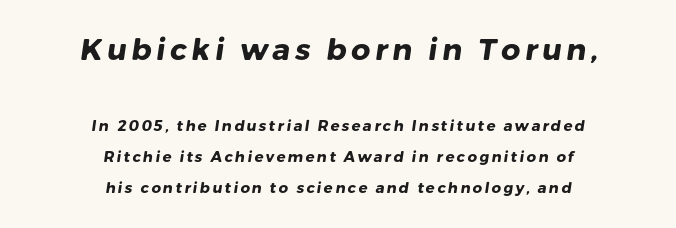
Q: Is the text bold? A: Yes.
Q: Is the typeface a serif or a sans-serif typeface? A: Sans-serif.
Q: Is the text underlined? A: No.
Q: How is the paragraph aligned? A: Centered.
Q: Is the spacing between lines tight, normal or loose? A: Loose.
Q: Which block of text is set in a larger size, the first (top) or the second (bottom)? A: The first (top) one.
Q: Width (condensed, normal, or wide)? A: Normal.
Q: Stroke contrast? A: Low.
Q: x-height? A: Medium.
Q: Monospaced? A: No.
